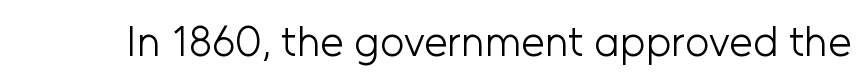
{"serif": "no", "italic": "no", "bold": "no", "weight": "light", "width": "normal", "stroke_contrast": "low", "x_height": "medium", "monospaced": "no", "underline": "no", "letter_spacing": "normal", "letter_spacing_em": 0.0, "glyph_px": 42}
